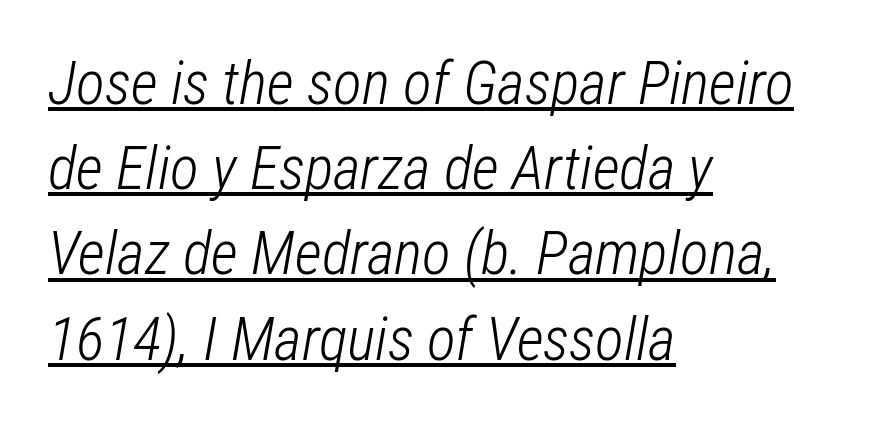
What decoration does the sample have? An underline. The face used here is proportionally spaced, like ordinary book or web type. Weight: not bold — regular or lighter. Does the copy run flush right? No — it runs flush left. The typography opts for an oblique posture over an upright one.
